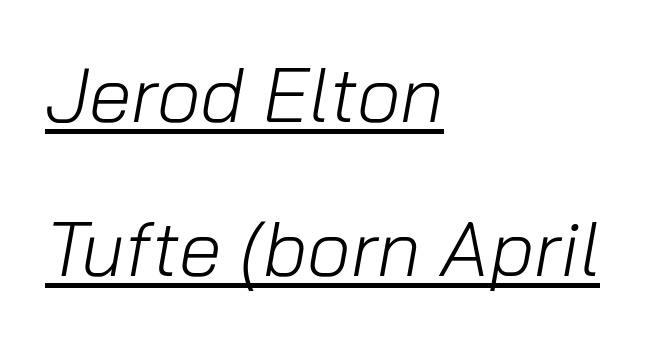
{"italic": "yes", "lean": "right", "slant_degrees": 10, "bold": "no", "weight": "light", "width": "normal", "stroke_contrast": "low", "x_height": "medium", "monospaced": "no", "underline": "yes", "align": "left", "line_spacing": "loose", "line_spacing_ratio": 2.0, "letter_spacing": "normal", "letter_spacing_em": 0.0, "glyph_px": 77}
